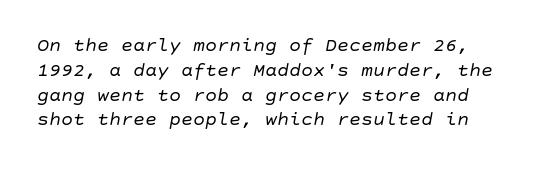
Q: Is the text bold? A: No.
Q: Is the text italic (slanted)? A: Yes, it leans right by about 10 degrees.
Q: Is the text underlined? A: No.
Q: Is the spacing between letters normal or unusually wide? A: Normal.
